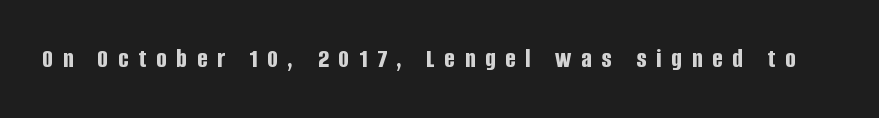
Q: Is the text bold? A: Yes.
Q: Is the text italic (slanted)? A: No, it is upright.
Q: Is the text underlined? A: No.
Q: Is the spacing between letters normal or unusually wide? A: Unusually wide.
